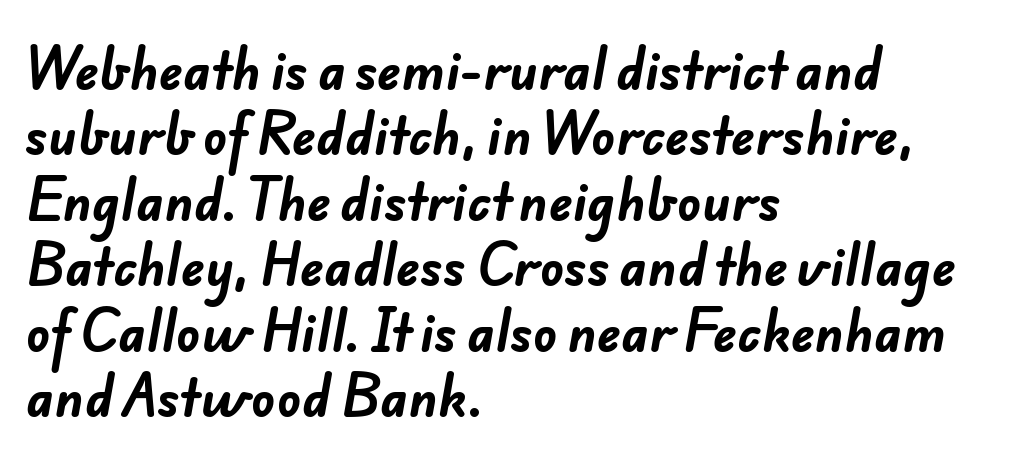
{"serif": "no", "bold": "yes", "weight": "bold", "width": "normal", "stroke_contrast": "low", "x_height": "small", "monospaced": "no", "underline": "no", "align": "left", "line_spacing": "normal", "line_spacing_ratio": 1.31, "letter_spacing": "normal", "letter_spacing_em": 0.0, "glyph_px": 50}
